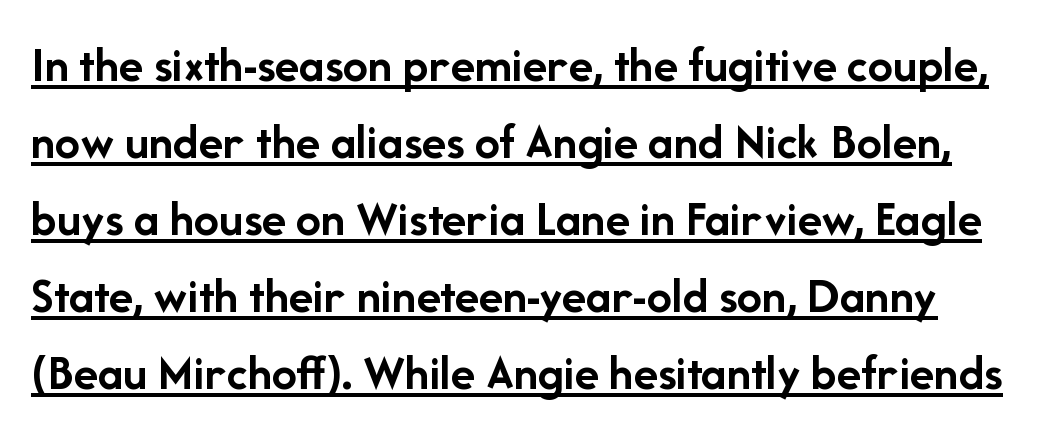
Tracking here is standard; glyphs follow each other at the usual distance. The specimen includes a rule beneath the text block's lines. Looks like regular typesetting: each glyph gets only the width it needs. To sum up the face: it is a sans, with no serifs. A normal amount of white space separates one row of letters from the next.
